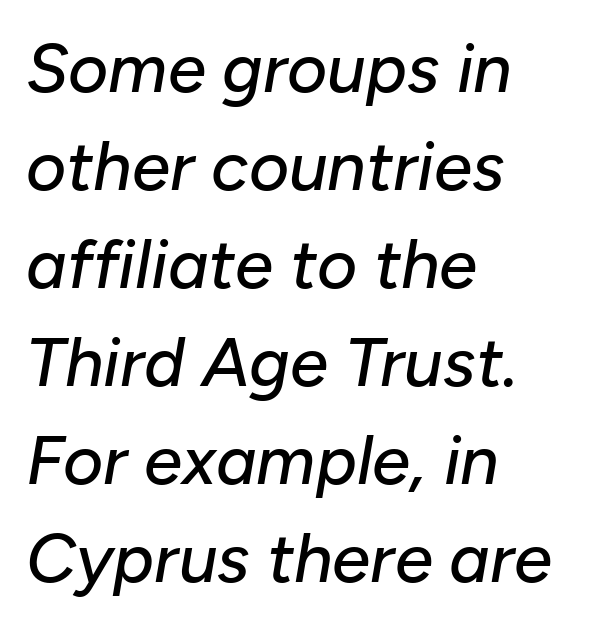
{"italic": "yes", "lean": "right", "slant_degrees": 10, "width": "normal", "stroke_contrast": "low", "x_height": "medium", "monospaced": "no", "underline": "no", "align": "left", "line_spacing": "normal", "line_spacing_ratio": 1.42, "letter_spacing": "normal", "letter_spacing_em": 0.0, "glyph_px": 69}
